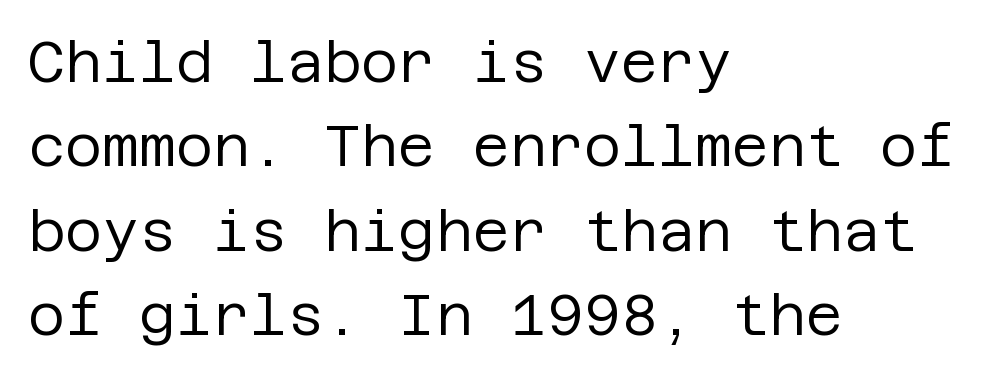
{"serif": "no", "italic": "no", "bold": "no", "weight": "regular", "width": "normal", "stroke_contrast": "low", "x_height": "large", "underline": "no", "align": "left", "line_spacing": "normal", "line_spacing_ratio": 1.48, "letter_spacing": "normal", "letter_spacing_em": 0.0, "glyph_px": 57}
